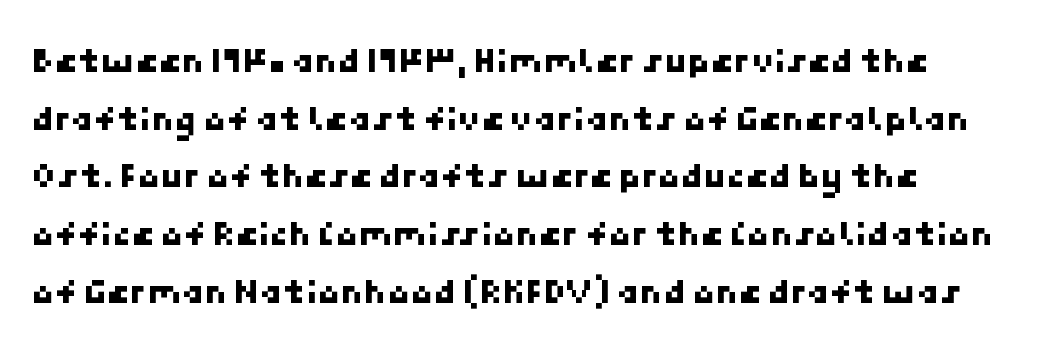
{"serif": "no", "width": "normal", "stroke_contrast": "low", "x_height": "medium", "underline": "no", "line_spacing": "normal", "line_spacing_ratio": 1.56, "letter_spacing": "normal", "letter_spacing_em": 0.0, "glyph_px": 37}
